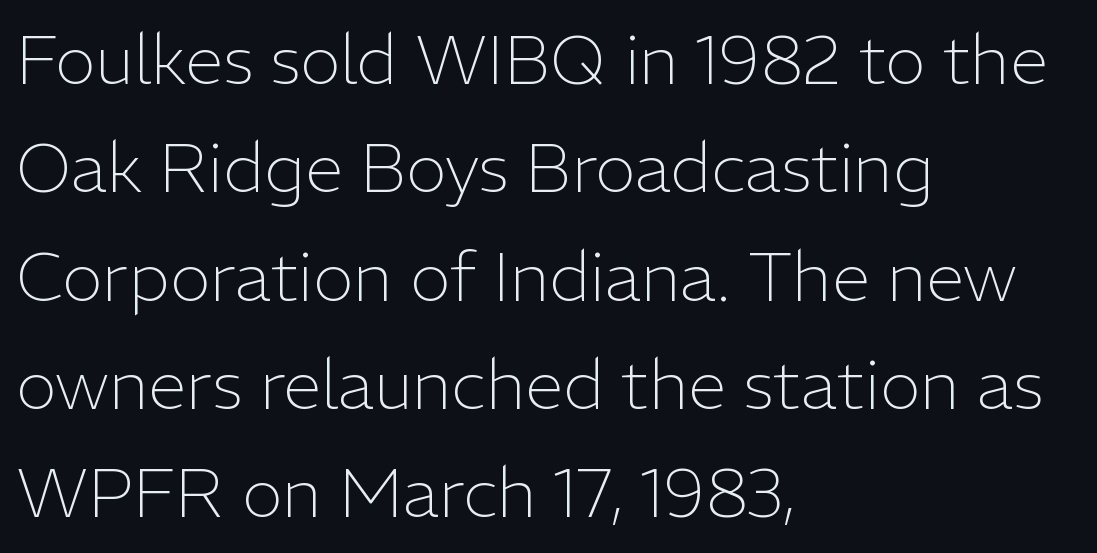
{"serif": "no", "italic": "no", "bold": "no", "weight": "light", "width": "normal", "stroke_contrast": "low", "x_height": "medium", "monospaced": "no", "underline": "no", "align": "left", "line_spacing": "normal", "line_spacing_ratio": 1.57, "letter_spacing": "normal", "letter_spacing_em": 0.0, "glyph_px": 69}
